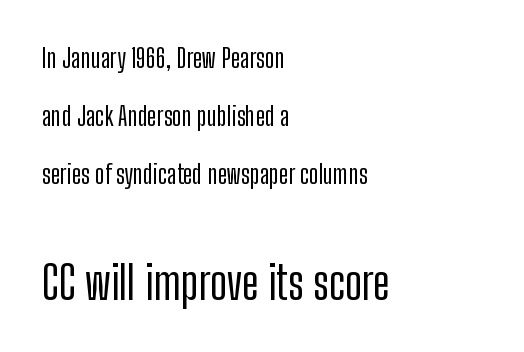
{"serif": "no", "italic": "no", "width": "condensed", "stroke_contrast": "low", "x_height": "medium", "monospaced": "no", "underline": "no", "align": "left", "line_spacing": "loose", "line_spacing_ratio": 2.24, "letter_spacing": "normal", "letter_spacing_em": 0.0, "larger_block": "second", "size_ratio": 1.77, "glyph_px": 46}
